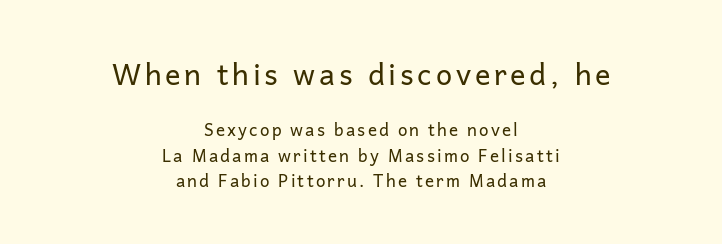
Q: Is the text bold? A: No.
Q: Is the text italic (slanted)? A: No, it is upright.
Q: Is the typeface a serif or a sans-serif typeface? A: Sans-serif.
Q: Is the text underlined? A: No.
Q: How is the paragraph aligned? A: Centered.
Q: Is the spacing between lines tight, normal or loose? A: Normal.
Q: Which block of text is set in a larger size, the first (top) or the second (bottom)? A: The first (top) one.
Q: Width (condensed, normal, or wide)? A: Normal.
Q: Stroke contrast? A: Low.
Q: x-height? A: Medium.
Q: Monospaced? A: No.
